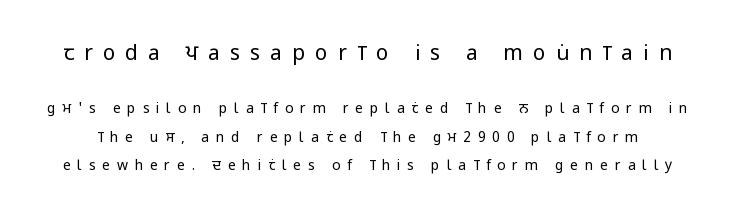
Q: Is the text bold? A: No.
Q: Is the text italic (slanted)? A: No, it is upright.
Q: Is the text underlined? A: No.
Q: Is the spacing between letters normal or unusually wide? A: Unusually wide.
Q: Is the spacing between lines tight, normal or loose? A: Loose.
Q: Which block of text is set in a larger size, the first (top) or the second (bottom)? A: The first (top) one.
